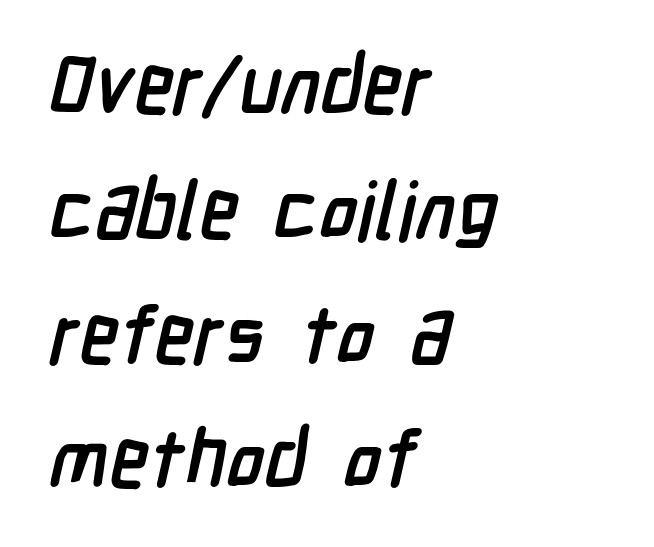
The image shows 80 px semibold, condensed sans-serif type; set left-aligned, normal line spacing (1.56x), normal letter spacing, not underlined; low stroke contrast and a medium x-height.
